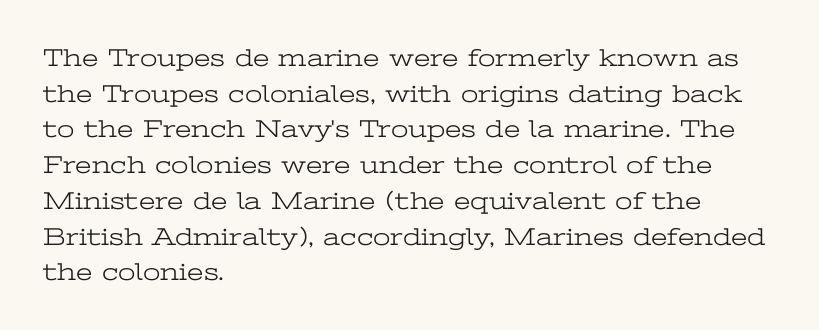
Q: Is the text bold? A: No.
Q: Is the text italic (slanted)? A: No, it is upright.
Q: Is the text underlined? A: No.
Q: How is the paragraph aligned? A: Left-aligned.
Q: Is the spacing between letters normal or unusually wide? A: Normal.
Q: Is the spacing between lines tight, normal or loose? A: Normal.
